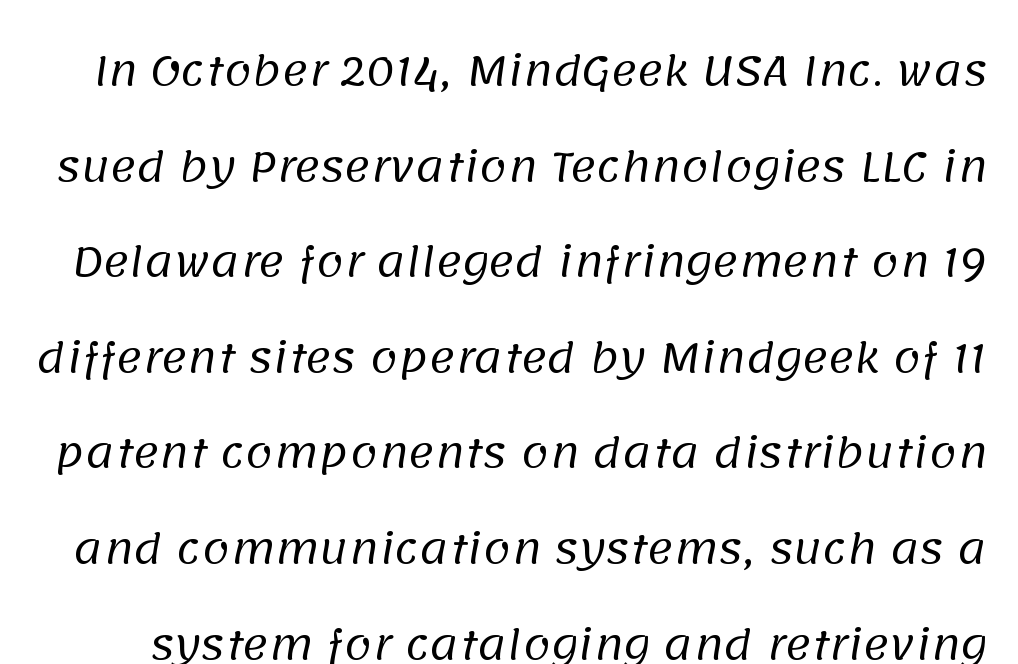
{"serif": "no", "bold": "no", "weight": "regular", "width": "normal", "stroke_contrast": "low", "x_height": "large", "monospaced": "no", "underline": "no", "line_spacing": "loose", "line_spacing_ratio": 2.39, "letter_spacing": "normal", "letter_spacing_em": 0.0, "glyph_px": 40}
